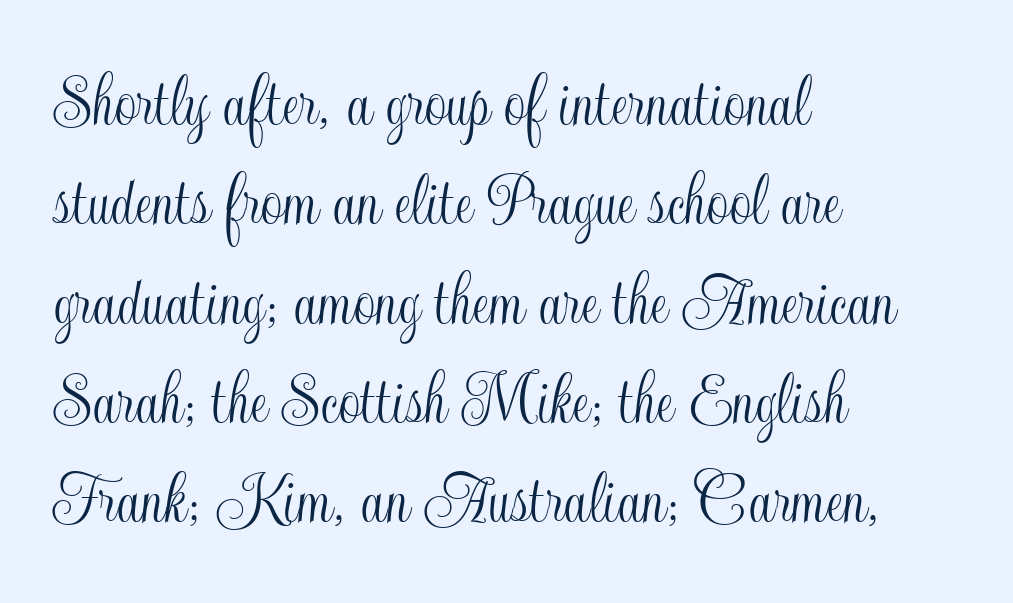
{"width": "condensed", "x_height": "small", "monospaced": "no", "underline": "no", "align": "left", "line_spacing": "normal", "line_spacing_ratio": 1.29, "letter_spacing": "normal", "letter_spacing_em": 0.0, "glyph_px": 77}
